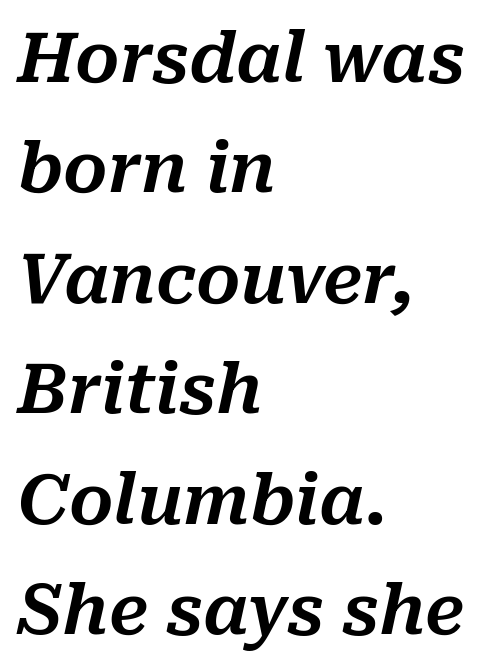
Does the copy run flush right? No — it runs flush left. Quick note: italic. Bare-footed words on every line. Do the characters align in a grid? No, the font is proportional. Normally led — the rows are evenly, conventionally spaced. The horizontal fit of the characters is conventional and even.
